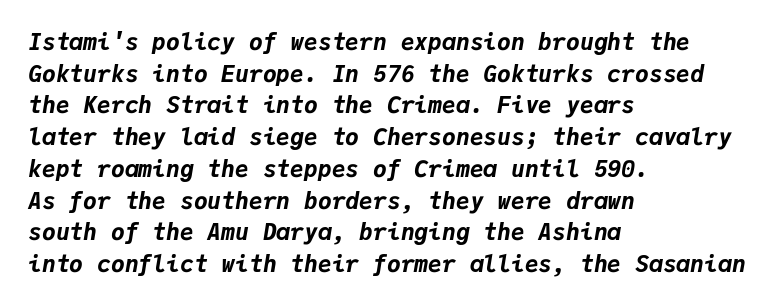
Is the type slanted? Yes — the strokes lean at a clear angle. This rendering leaves character spacing at its baseline value. Horizontal bands of white between lines are of average thickness. Decoration check: the copy has no underline. Compared with a centered layout, this one pins lines to the left instead. Caption: bold face, heavy strokes.
